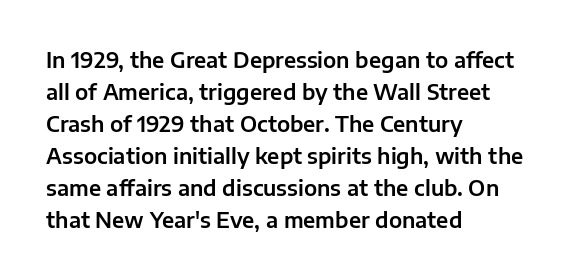
{"italic": "no", "underline": "no", "align": "left", "line_spacing": "normal", "line_spacing_ratio": 1.52, "letter_spacing": "normal", "letter_spacing_em": 0.0, "glyph_px": 21}
